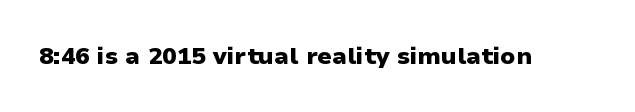
The image shows 24 px bold type, upright; set normal letter spacing, not underlined.
